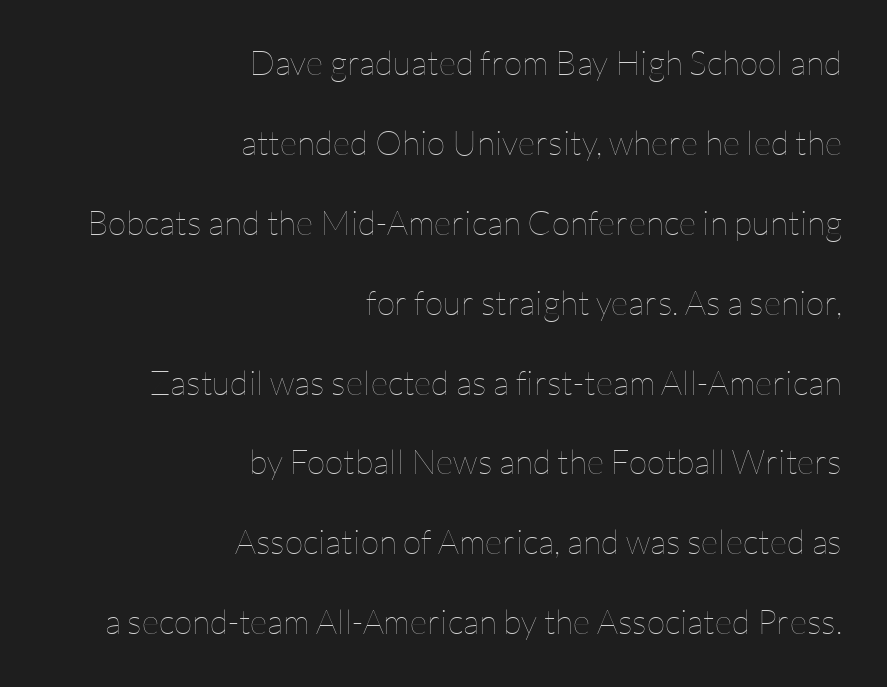
Q: Is the text bold? A: No.
Q: Is the text italic (slanted)? A: No, it is upright.
Q: Is the text underlined? A: No.
Q: How is the paragraph aligned? A: Right-aligned.
Q: Is the spacing between letters normal or unusually wide? A: Normal.
Q: Is the spacing between lines tight, normal or loose? A: Loose.
Q: Width (condensed, normal, or wide)? A: Normal.
Q: Stroke contrast? A: Low.
Q: x-height? A: Medium.
Q: Monospaced? A: No.
